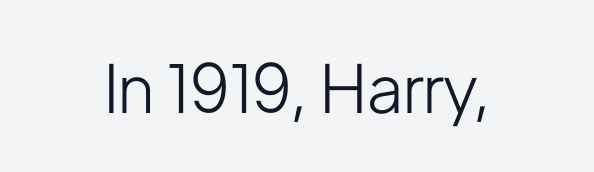
Letter spacing: default. Are there feet on the stems? There aren't — it's a sans. Unmarked baselines from the first word to the last. Do the letters lean? They stand straight.
